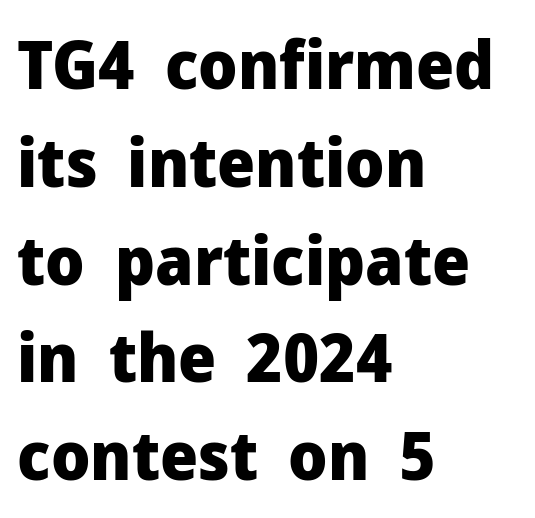
{"serif": "no", "italic": "no", "bold": "yes", "weight": "heavy", "width": "normal", "stroke_contrast": "low", "x_height": "medium", "monospaced": "no", "underline": "no", "align": "left", "line_spacing": "normal", "line_spacing_ratio": 1.46, "letter_spacing": "normal", "letter_spacing_em": 0.0, "glyph_px": 67}
